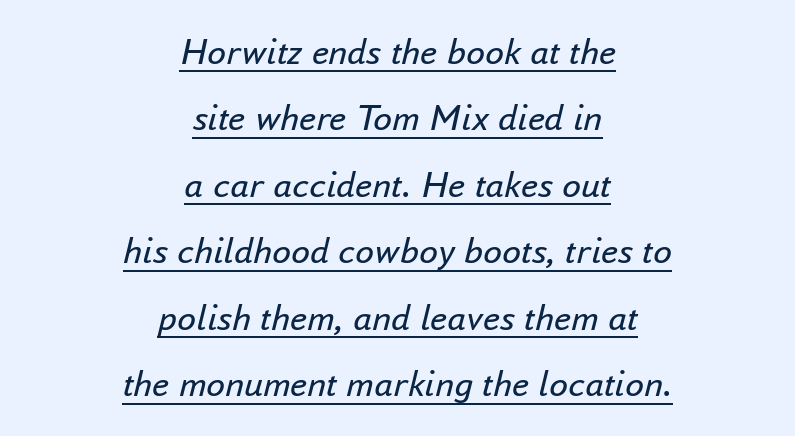
The image shows 38 px regular-weight type, italic (leaning right); set centered, line spacing 1.75x, normal letter spacing, underlined; low stroke contrast and a small x-height.
